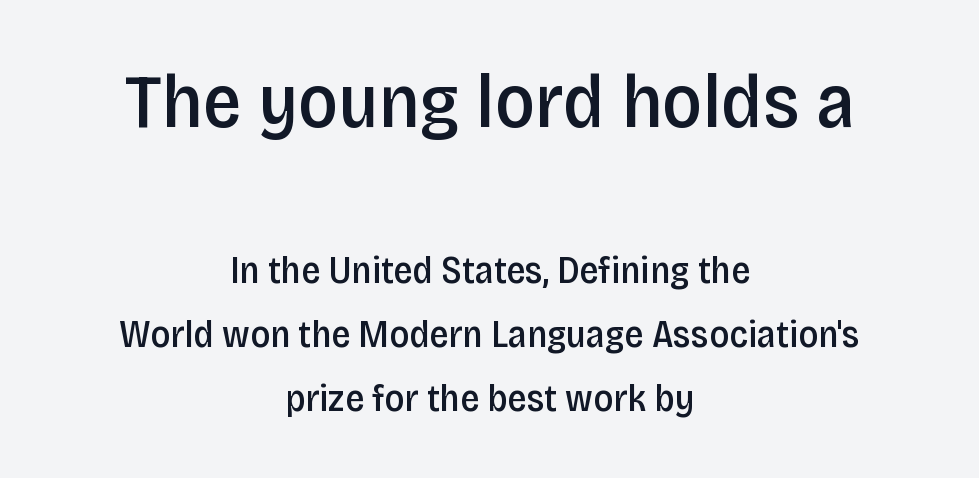
Q: Is the text bold? A: Semi-bold.
Q: Is the text italic (slanted)? A: No, it is upright.
Q: Is the typeface a serif or a sans-serif typeface? A: Sans-serif.
Q: Is the text underlined? A: No.
Q: How is the paragraph aligned? A: Centered.
Q: Is the spacing between letters normal or unusually wide? A: Normal.
Q: Is the spacing between lines tight, normal or loose? A: Normal.
Q: Which block of text is set in a larger size, the first (top) or the second (bottom)? A: The first (top) one.
Q: Width (condensed, normal, or wide)? A: Condensed.
Q: Stroke contrast? A: Low.
Q: x-height? A: Large.
Q: Monospaced? A: No.
